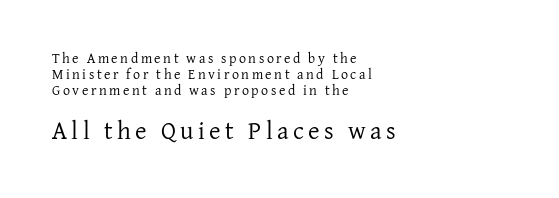
Q: Is the text bold? A: No.
Q: Is the text italic (slanted)? A: No, it is upright.
Q: Is the text underlined? A: No.
Q: How is the paragraph aligned? A: Left-aligned.
Q: Is the spacing between lines tight, normal or loose? A: Tight.
Q: Which block of text is set in a larger size, the first (top) or the second (bottom)? A: The second (bottom) one.
